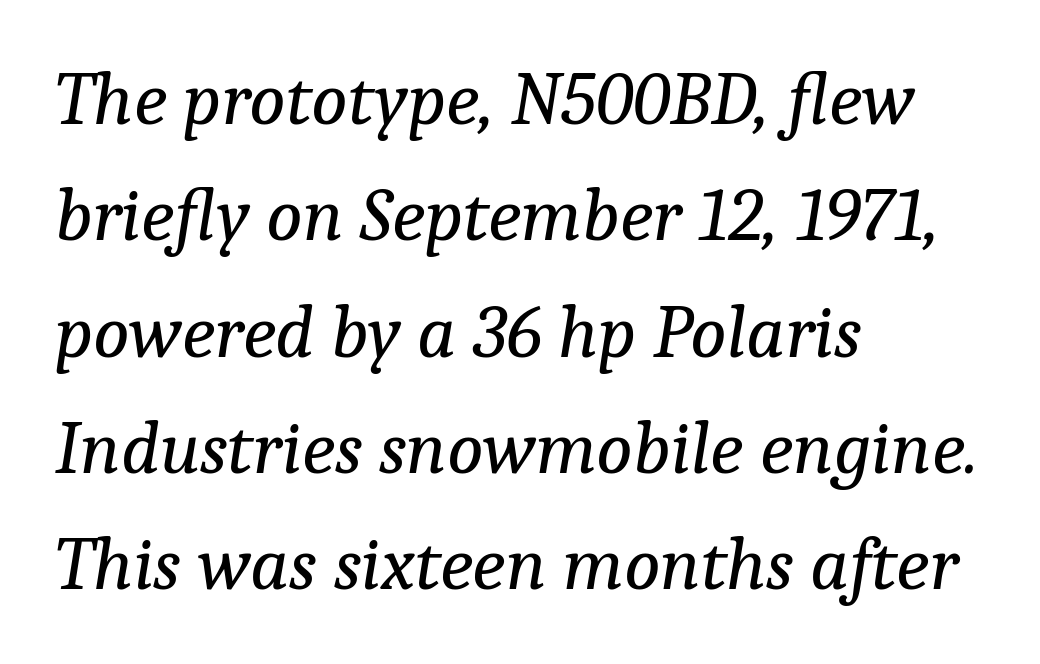
Q: Is the text bold? A: No.
Q: Is the text italic (slanted)? A: Yes, it leans right by about 9 degrees.
Q: Is the typeface a serif or a sans-serif typeface? A: Serif.
Q: Is the text underlined? A: No.
Q: How is the paragraph aligned? A: Left-aligned.
Q: Is the spacing between letters normal or unusually wide? A: Normal.
Q: Is the spacing between lines tight, normal or loose? A: Normal.
Q: Width (condensed, normal, or wide)? A: Normal.
Q: Stroke contrast? A: Low.
Q: x-height? A: Medium.
Q: Monospaced? A: No.
